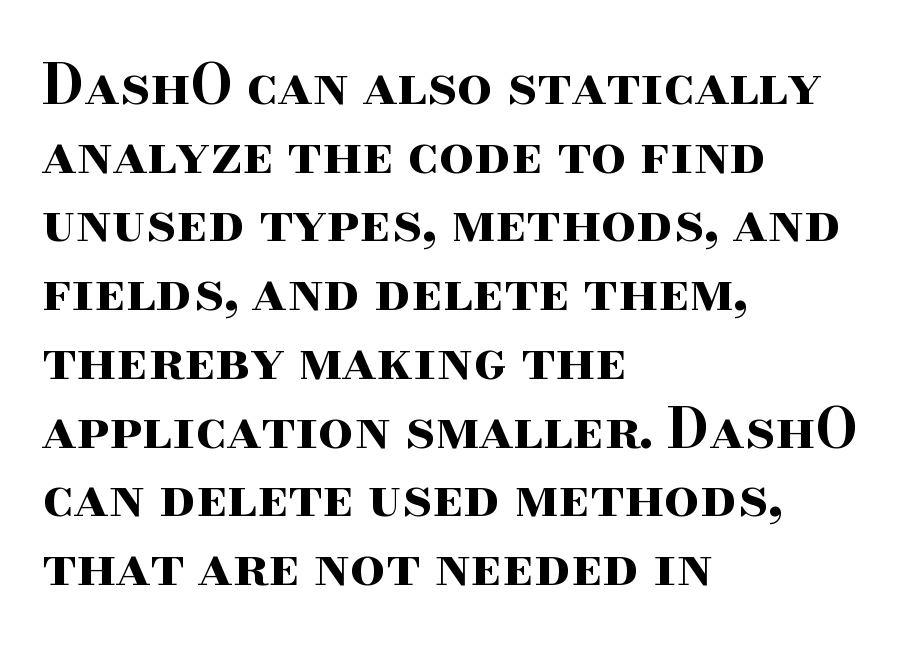
Q: Is the text bold? A: Yes.
Q: Is the text italic (slanted)? A: No, it is upright.
Q: Is the typeface a serif or a sans-serif typeface? A: Serif.
Q: Is the text underlined? A: No.
Q: How is the paragraph aligned? A: Left-aligned.
Q: Is the spacing between letters normal or unusually wide? A: Normal.
Q: Is the spacing between lines tight, normal or loose? A: Normal.
Q: Width (condensed, normal, or wide)? A: Wide.
Q: Stroke contrast? A: High.
Q: x-height? A: Small.
Q: Monospaced? A: No.
